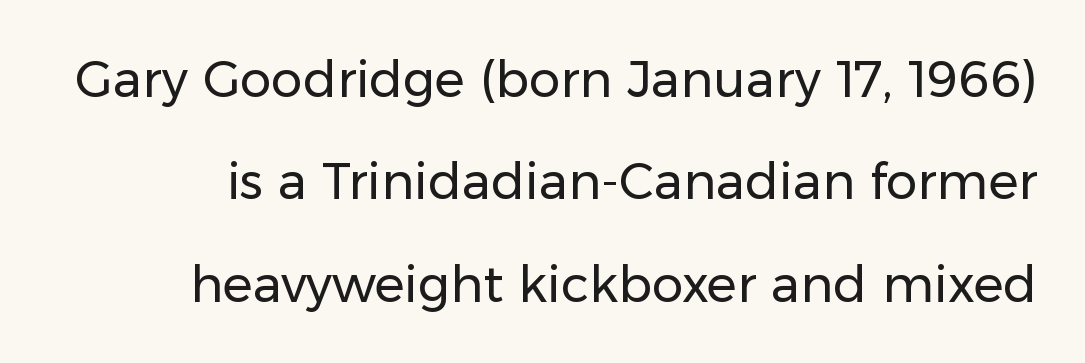
Q: Is the text bold? A: No.
Q: Is the text italic (slanted)? A: No, it is upright.
Q: Is the typeface a serif or a sans-serif typeface? A: Sans-serif.
Q: Is the text underlined? A: No.
Q: Is the spacing between letters normal or unusually wide? A: Normal.
Q: Is the spacing between lines tight, normal or loose? A: Loose.
Q: Width (condensed, normal, or wide)? A: Normal.
Q: Stroke contrast? A: Low.
Q: x-height? A: Medium.
Q: Monospaced? A: No.
